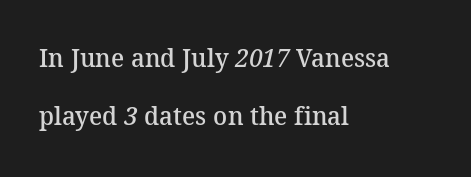
Q: Is the text bold? A: Semi-bold.
Q: Is the text underlined? A: No.
Q: How is the paragraph aligned? A: Left-aligned.
Q: Is the spacing between letters normal or unusually wide? A: Normal.
Q: Is the spacing between lines tight, normal or loose? A: Loose.
